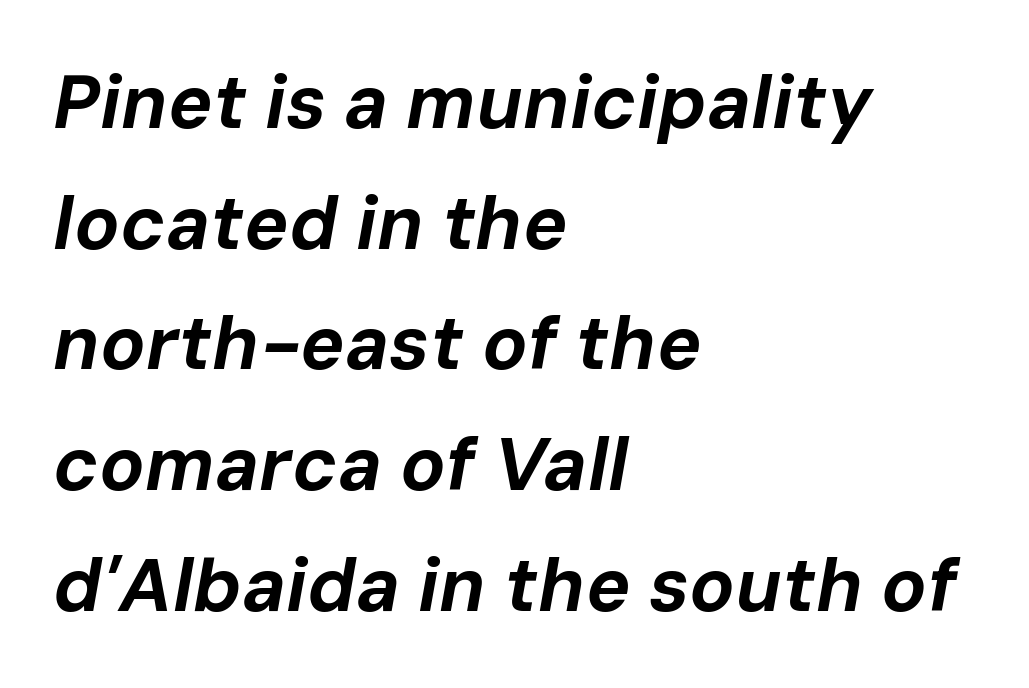
The image shows 75 px bold type, italic (leaning right); set left-aligned, normal line spacing (1.61x), normal letter spacing, not underlined; low stroke contrast and a medium x-height.
